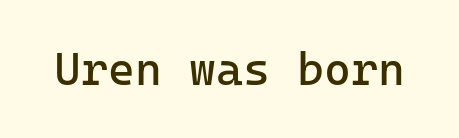
Nope, not italic — everything's standing straight. The type is set solid horizontally, with unmodified tracking. Serifs: no, the terminals of the letterforms are clean. Decoration check: the copy has no underline.
